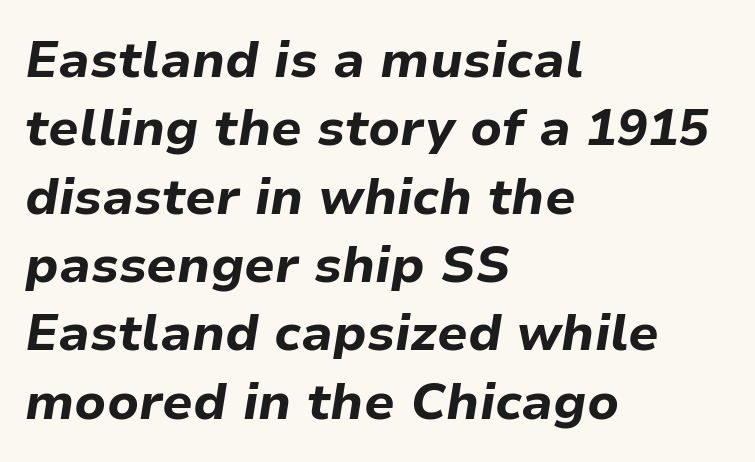
This is oblique type, the kind used for emphasis or titles. The passage shown is typed in a proportional face where columns would drift. A classic flush-left, rag-right setting is used for this passage. Baseline-to-baseline distance is the conventional proportion of letter height.
